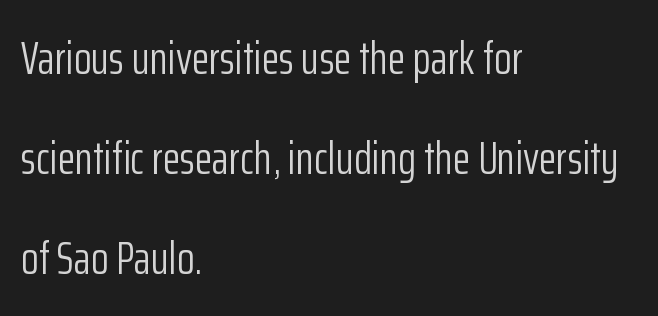
The font is comparable to plain body text, perhaps lighter. Here the glyphs are tracked normally, forming tight word shapes. Note the varied advance widths — an 'i' is clearly narrower than an 'm'. A typesetter would label this face a sans.
